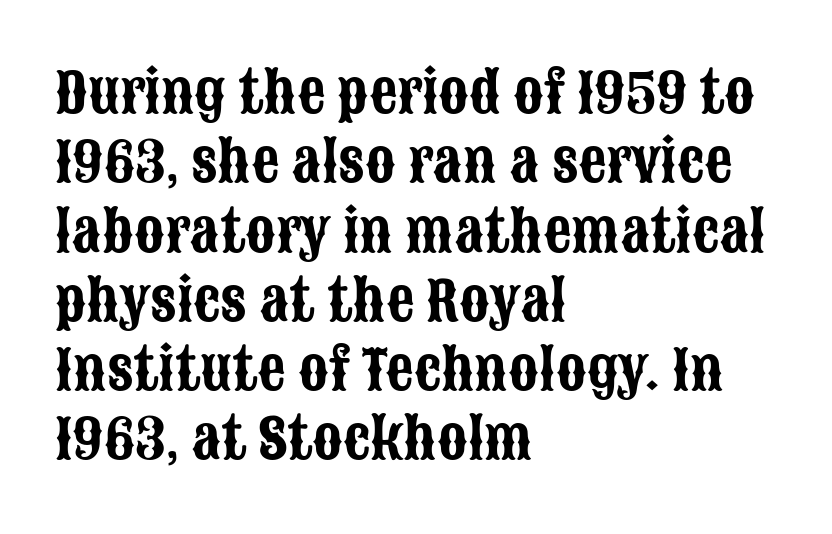
In terms of posture, this sample is upright. The face used here is proportionally spaced, like ordinary book or web type. A typesetter would label this face a sans. Which margin do the lines hug? The left one — the right edge is uneven. The tracking reads as untouched default to a designer's eye.
